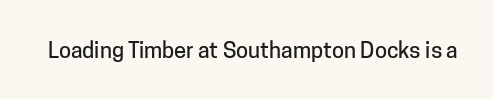
{"italic": "no", "underline": "no", "letter_spacing": "normal", "letter_spacing_em": 0.0, "glyph_px": 22}
